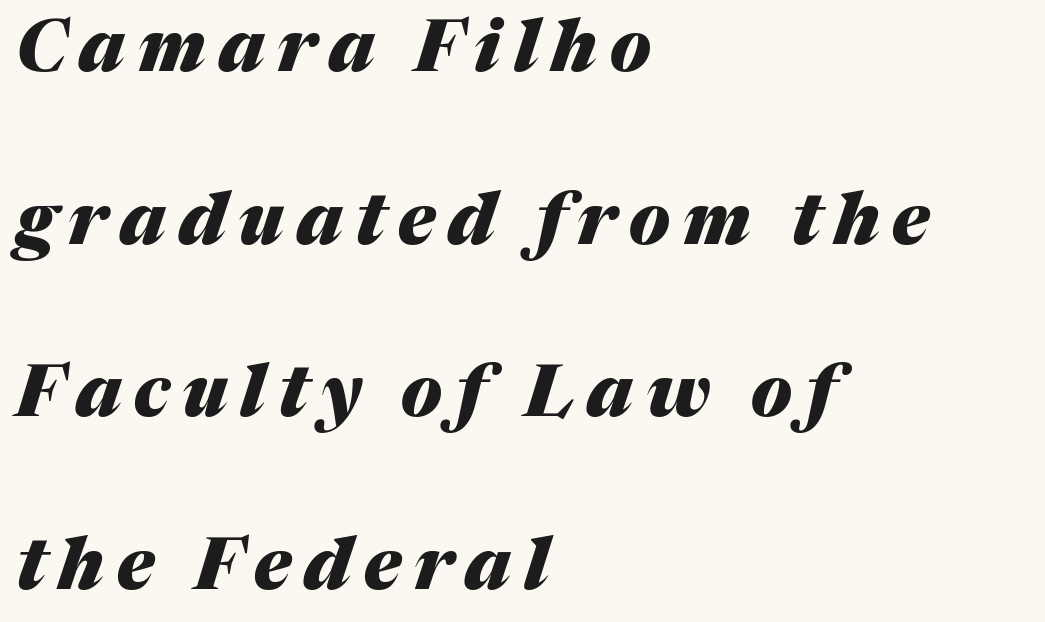
Q: Is the text bold? A: Yes.
Q: Is the text italic (slanted)? A: Yes, it leans right by about 17 degrees.
Q: Is the text underlined? A: No.
Q: How is the paragraph aligned? A: Left-aligned.
Q: Is the spacing between lines tight, normal or loose? A: Loose.
Q: Width (condensed, normal, or wide)? A: Normal.
Q: Stroke contrast? A: Medium.
Q: x-height? A: Medium.
Q: Monospaced? A: No.
